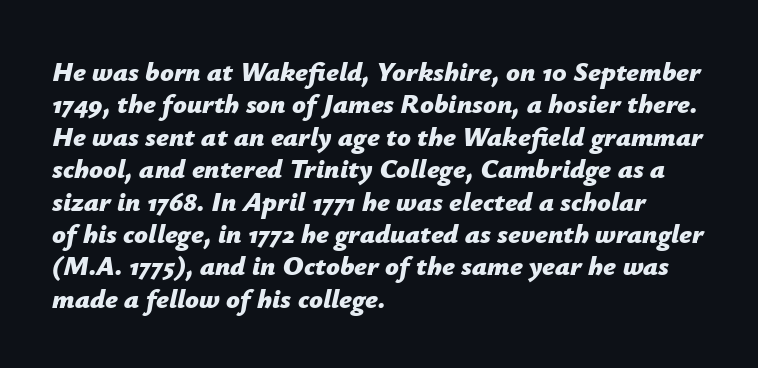
The setting favours the left margin, as ordinary paragraphs usually do. Students, this is bold: see how much ink each stroke carries. Students, note that the glyphs here touch the page at normal intervals. Every character sits at an angle, as italics do. The passage shown is not underscored anywhere.
